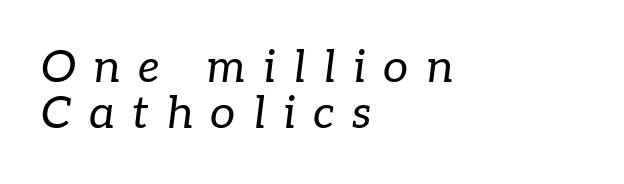
Which margin do the lines hug? The left one — the right edge is uneven. The leading is snug, giving the passage a crowded texture. Check the space under the baseline: it is left empty. Is the type slanted? Yes — the strokes lean at a clear angle. This sample has the flowing, uneven cadence of proportional lettering. Ink coverage per letter is moderate at most.
